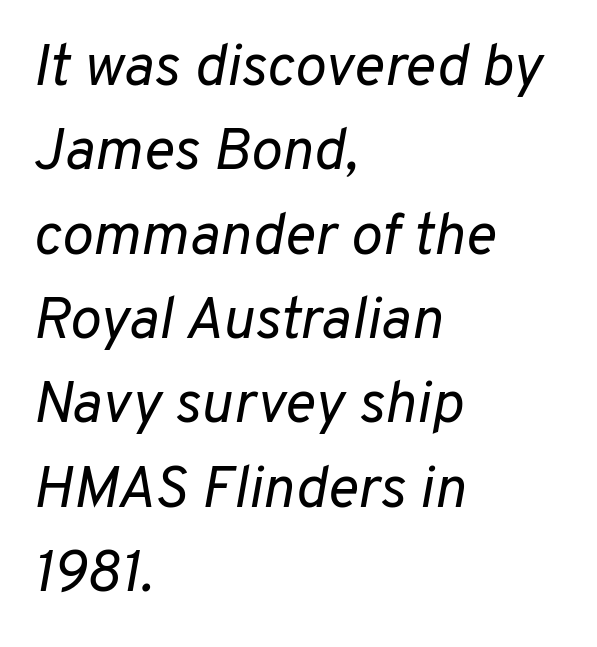
Q: Is the text bold? A: No.
Q: Is the text italic (slanted)? A: Yes, it leans right by about 10 degrees.
Q: Is the text underlined? A: No.
Q: How is the paragraph aligned? A: Left-aligned.
Q: Is the spacing between letters normal or unusually wide? A: Normal.
Q: Is the spacing between lines tight, normal or loose? A: Normal.
Q: Width (condensed, normal, or wide)? A: Normal.
Q: Stroke contrast? A: Low.
Q: x-height? A: Medium.
Q: Monospaced? A: No.
